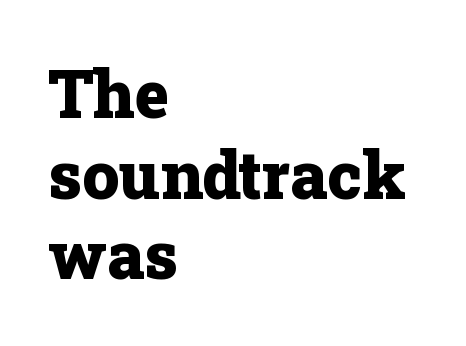
{"serif": "yes", "italic": "no", "bold": "yes", "weight": "heavy", "width": "normal", "stroke_contrast": "low", "x_height": "medium", "monospaced": "no", "underline": "no", "align": "left", "line_spacing_ratio": 1.22, "letter_spacing": "normal", "letter_spacing_em": 0.0, "glyph_px": 66}
